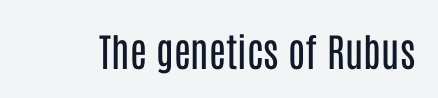
Q: Is the text bold? A: No.
Q: Is the text italic (slanted)? A: No, it is upright.
Q: Is the typeface a serif or a sans-serif typeface? A: Sans-serif.
Q: Is the text underlined? A: No.
Q: Is the spacing between letters normal or unusually wide? A: Normal.
Q: Width (condensed, normal, or wide)? A: Condensed.
Q: Stroke contrast? A: Low.
Q: x-height? A: Large.
Q: Monospaced? A: No.
